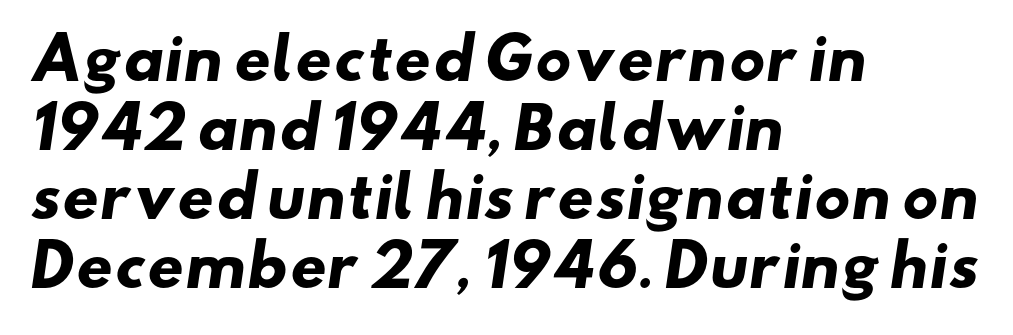
The image shows 57 px heavy, wide sans-serif type; set left-aligned, line spacing 1.21x, normal letter spacing, not underlined; low stroke contrast and a small x-height.
